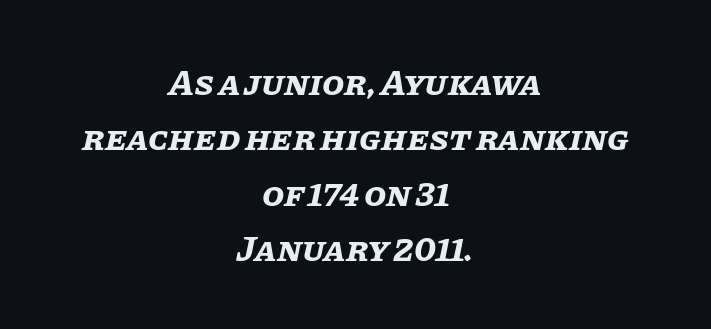
The image shows 36 px bold type, italic (leaning right); set centered, normal line spacing (1.54x), normal letter spacing, not underlined; low stroke contrast and a large x-height.
